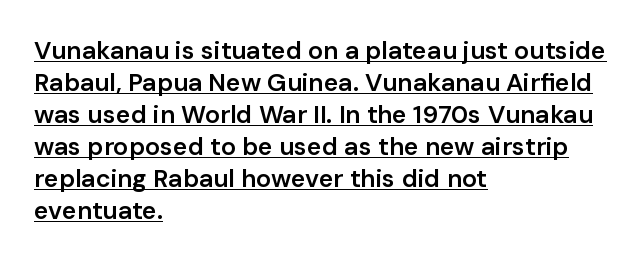
The image shows 25 px text type, upright; set left-aligned, normal line spacing (1.28x), normal letter spacing, underlined.
